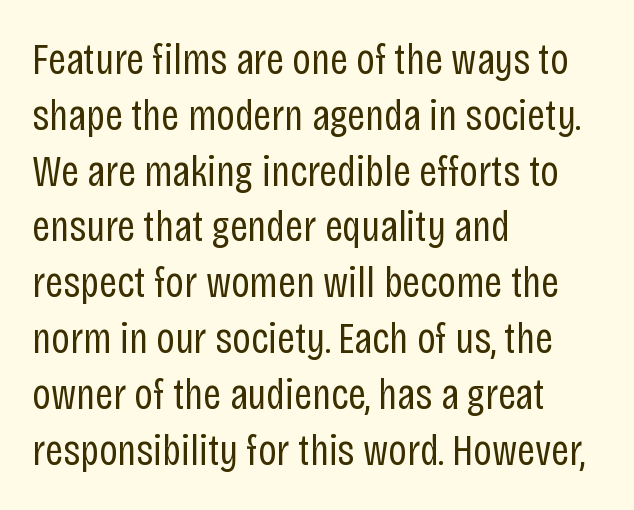
The tracking reads as untouched default to a designer's eye. This rendering employs a face without finishing strokes, i.e., a sans-serif. Do the letters lean? They stand straight. Each letter keeps its own natural width here, so spacing adapts to shape. Counters stay open thanks to moderate or lighter strokes.
